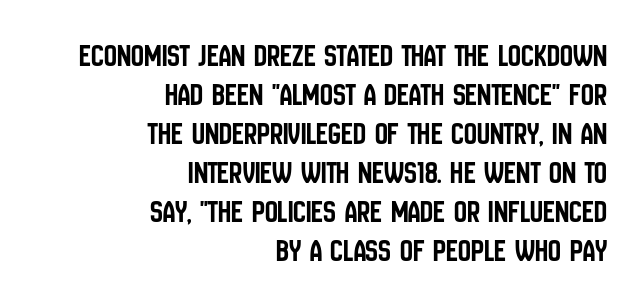
The image shows 32 px condensed sans-serif type, upright; set right-aligned, line spacing 1.22x, normal letter spacing, not underlined; low stroke contrast and a large x-height.
